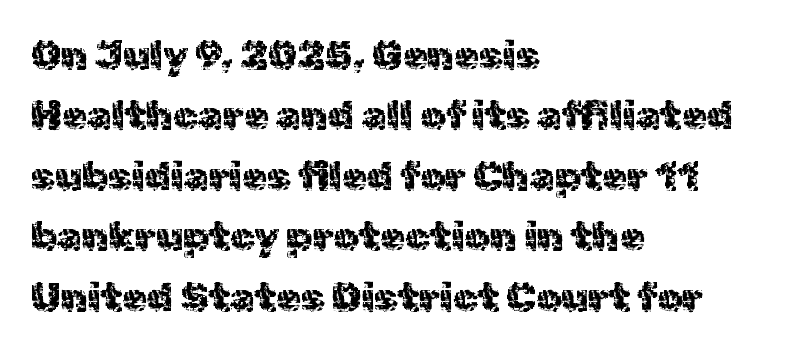
Posture: straight, roman, zero tilt. These lines are rendered in a variable-pitch font. The passage shown is not underscored anywhere. Regarding serifs, this sample does without them. Glyph-to-glyph distance matches everyday printed text. Line beginnings align vertically; line endings do not.
